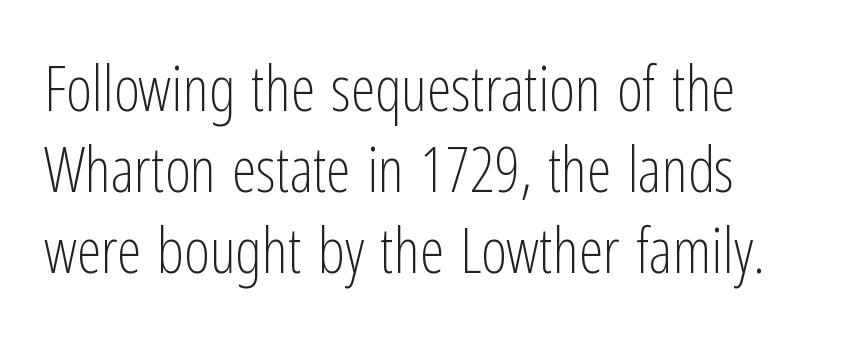
The image shows 62 px light, condensed sans-serif type, upright; set normal line spacing (1.31x), normal letter spacing, not underlined; low stroke contrast and a medium x-height.
